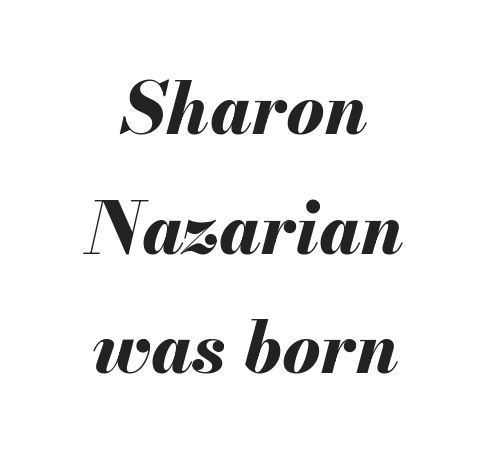
The image shows 72 px bold type, italic (leaning right); set centered, normal line spacing (1.66x), normal letter spacing, not underlined; medium stroke contrast and a small x-height.
